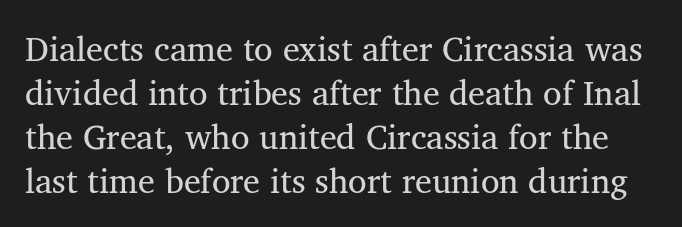
These lines are rendered in a variable-pitch font. Unmarked baselines from the first word to the last. A serif font was chosen for this passage. Regular leading. Tracking here is standard; glyphs follow each other at the usual distance.
